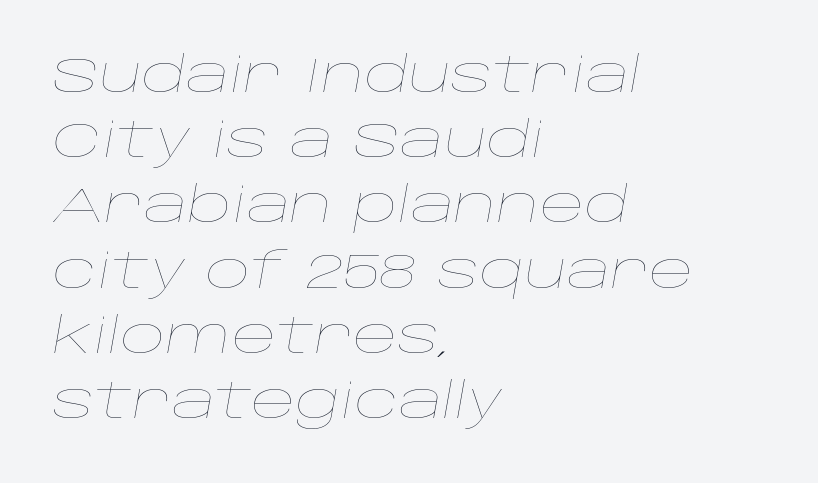
The image shows 49 px thin, wide type, italic (leaning right); set left-aligned, normal line spacing (1.33x), normal letter spacing, not underlined; low stroke contrast and a large x-height.
